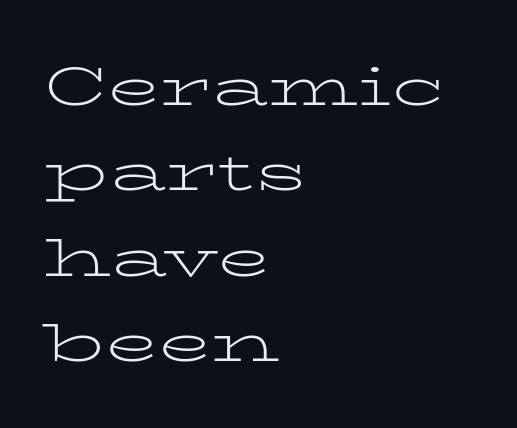
What stands out about the letter spacing? Nothing — it is the standard amount. Every stem runs plumb, perpendicular to the baseline. Heaviness? Minimal to ordinary, like unemphasized prose. Look at the bottom of the vertical strokes: they flare into serifs here. Horizontal bands of white between lines are of average thickness. Glance below the letters and you will spot only blank space.
